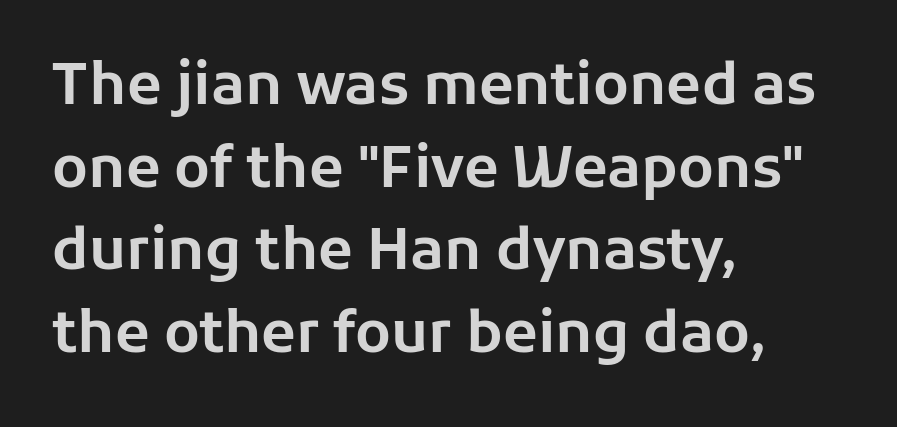
A roman cut, with each character standing at attention. Letters rest on an invisible, unmarked baseline. One glance says typical: line gaps are just what's usual. Does the type have serifs? No, each stem ends abruptly. The rendering uses natural spacing where letterforms have individual widths.
